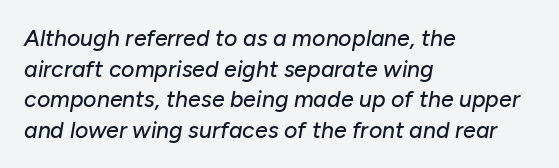
{"italic": "yes", "lean": "right", "slant_degrees": 10, "underline": "no", "align": "left", "line_spacing": "normal", "line_spacing_ratio": 1.33, "letter_spacing": "normal", "letter_spacing_em": 0.0, "glyph_px": 23}
